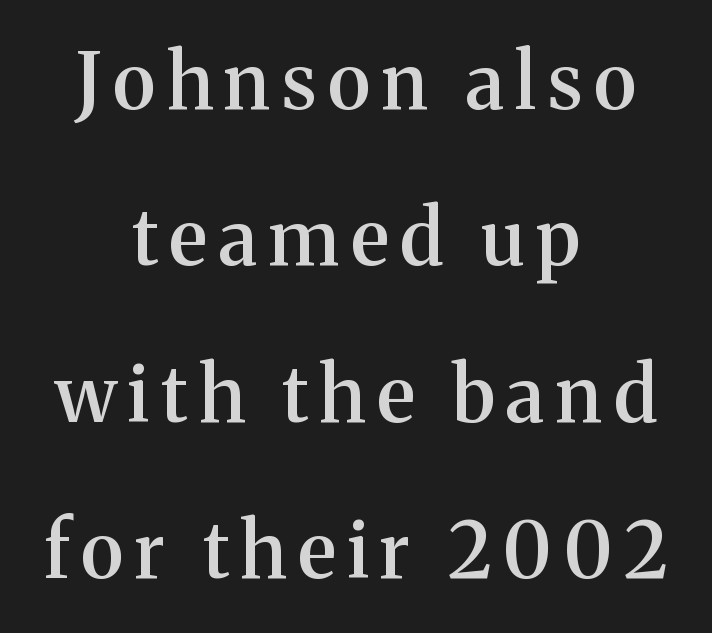
The image shows 77 px semibold serif type, upright; set centered, loose line spacing (2.03x), not underlined; medium stroke contrast and a medium x-height.
